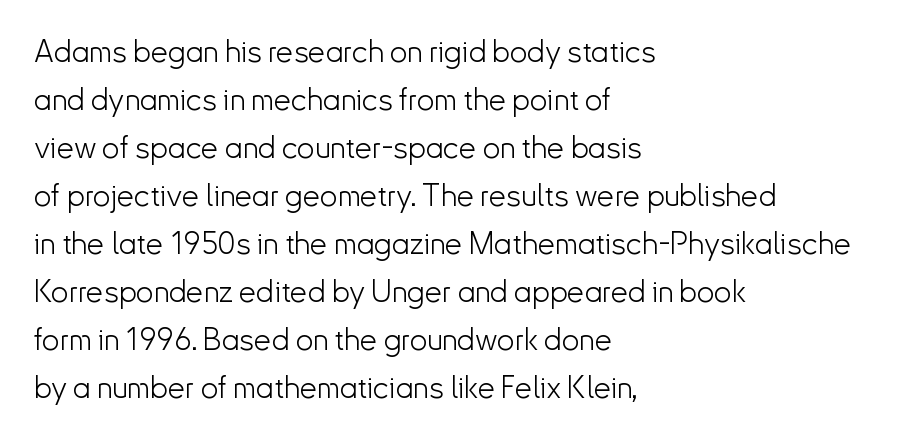
Looks like regular typesetting: each glyph gets only the width it needs. A typesetter would call this leading conventional body-copy spacing. Words appear dense and cohesive because spacing is normal. The glyphs in this specimen are sans serif. One-word summary of the alignment: left. Nope, not italic — everything's standing straight.
